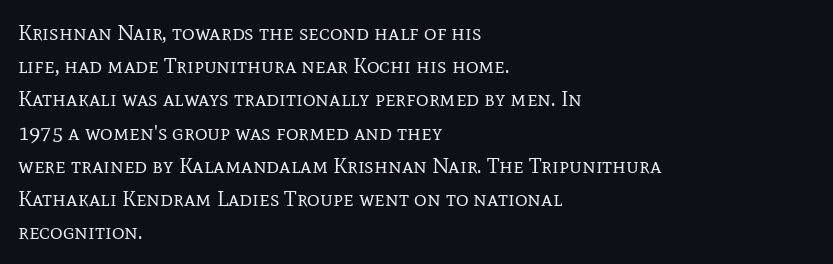
Tall strokes in this sample are plumb rather than angled. Weight: regular or lighter. Tracking value appears to be zero — textbook default spacing. The passage shown stacks its lines at a standard gap. The lines in this sample share a left origin and differ only in where they stop. Anything drawn beneath the words? Only blank space.
